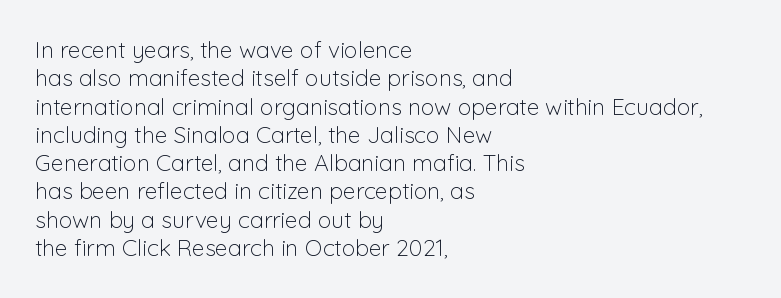
Nobody touched the tracking dial on this one. Visually the block forms a straight wall on the left and a jagged coastline on the right. Posture: upright roman. Beneath every word, the page is bare.
